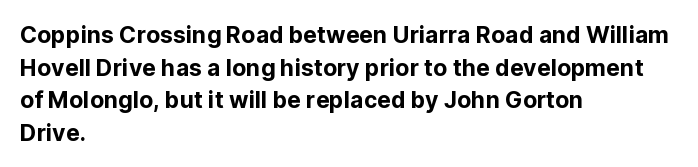
Q: Is the text italic (slanted)? A: No, it is upright.
Q: Is the text underlined? A: No.
Q: How is the paragraph aligned? A: Left-aligned.
Q: Is the spacing between letters normal or unusually wide? A: Normal.
Q: Is the spacing between lines tight, normal or loose? A: Normal.
